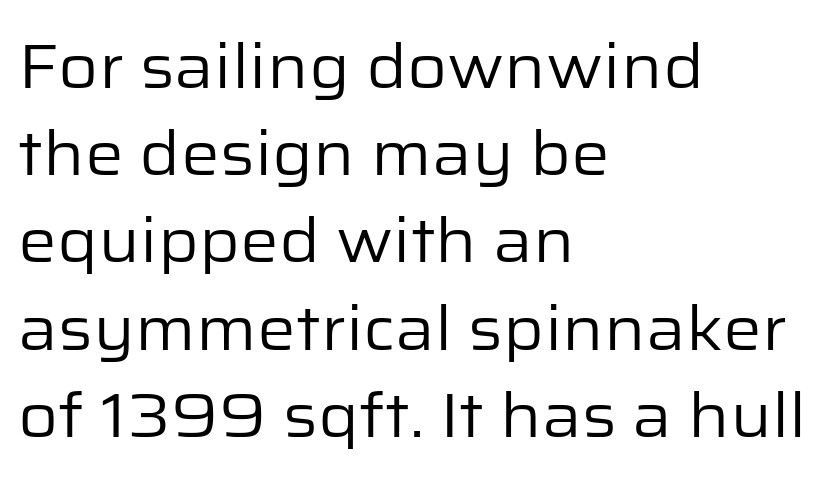
The rendering shows plain stroke endings on the letterforms — a sans-serif design. The cut favours lightness, reaching ordinary text weight at its darkest. Leading: standard. Here the designer chose a conventional face with non-uniform glyph widths.
